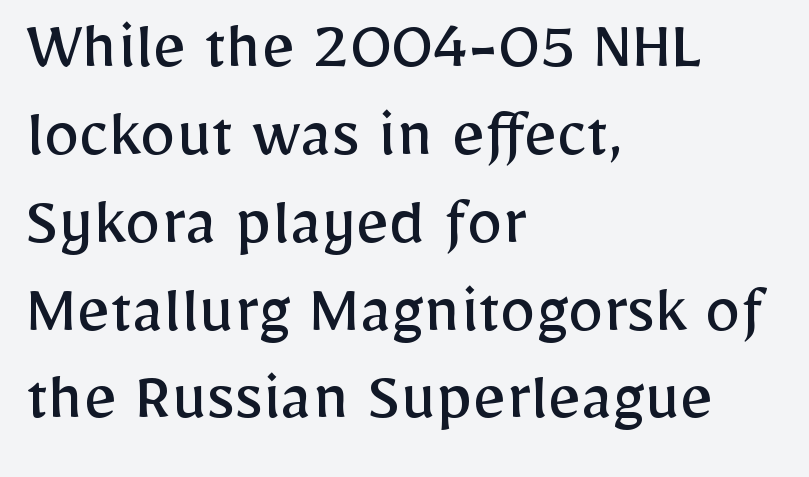
{"serif": "no", "italic": "no", "bold": "no", "weight": "regular", "width": "normal", "stroke_contrast": "low", "x_height": "medium", "monospaced": "no", "underline": "no", "align": "left", "line_spacing_ratio": 1.22, "letter_spacing": "normal", "letter_spacing_em": 0.0, "glyph_px": 72}
